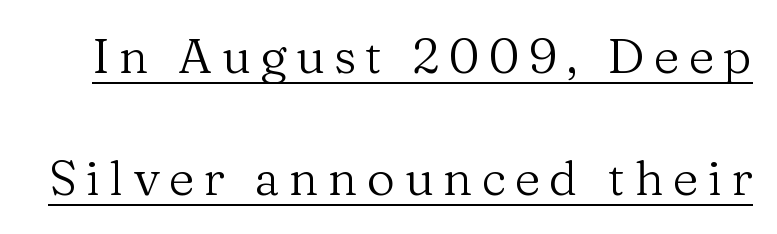
The image shows 49 px regular-weight serif type, upright; set loose line spacing (2.49x), underlined; medium stroke contrast and a medium x-height.
